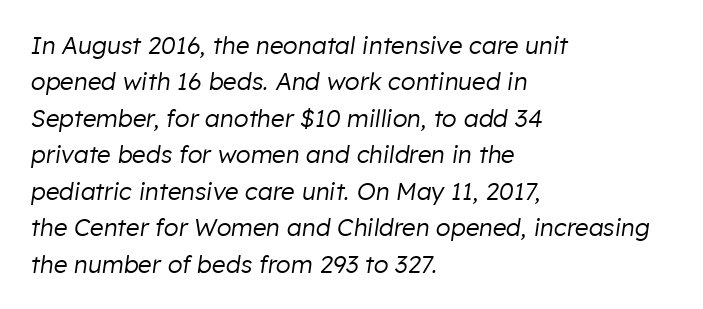
{"italic": "yes", "lean": "right", "slant_degrees": 8, "bold": "no", "underline": "no", "align": "left", "line_spacing": "normal", "line_spacing_ratio": 1.52, "letter_spacing": "normal", "letter_spacing_em": 0.0, "glyph_px": 24}
